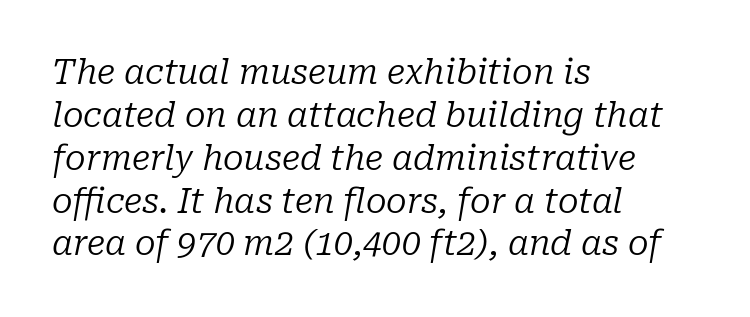
{"serif": "yes", "italic": "yes", "lean": "right", "slant_degrees": 10, "bold": "no", "weight": "regular", "width": "normal", "stroke_contrast": "low", "x_height": "medium", "monospaced": "no", "underline": "no", "align": "left", "line_spacing": "normal", "line_spacing_ratio": 1.26, "letter_spacing": "normal", "letter_spacing_em": 0.0, "glyph_px": 34}
